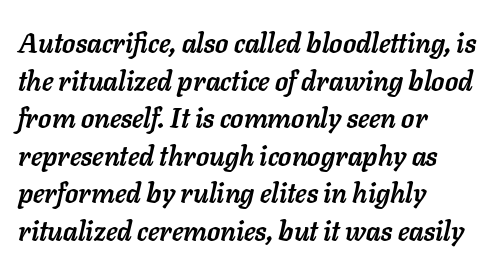
{"italic": "yes", "lean": "right", "slant_degrees": 11, "bold": "yes", "underline": "no", "align": "left", "line_spacing": "normal", "line_spacing_ratio": 1.39, "letter_spacing": "normal", "letter_spacing_em": 0.0, "glyph_px": 27}
